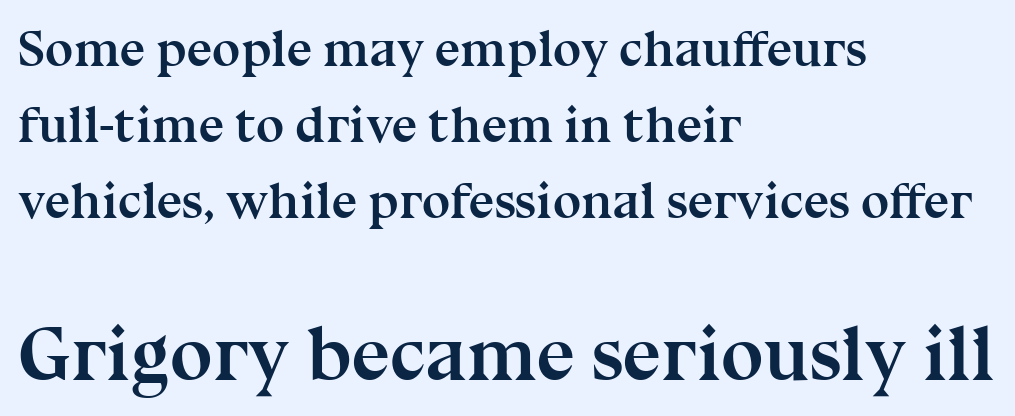
{"serif": "yes", "italic": "no", "bold": "yes", "weight": "semibold", "width": "normal", "stroke_contrast": "medium", "x_height": "medium", "monospaced": "no", "underline": "no", "align": "left", "line_spacing": "normal", "line_spacing_ratio": 1.49, "letter_spacing": "normal", "letter_spacing_em": 0.0, "larger_block": "second", "size_ratio": 1.51, "glyph_px": 77}
